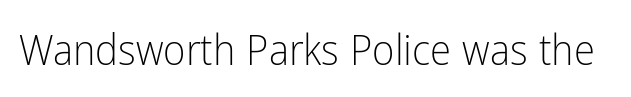
The image shows 43 px light, condensed sans-serif type, upright; set normal letter spacing, not underlined; low stroke contrast and a medium x-height.
